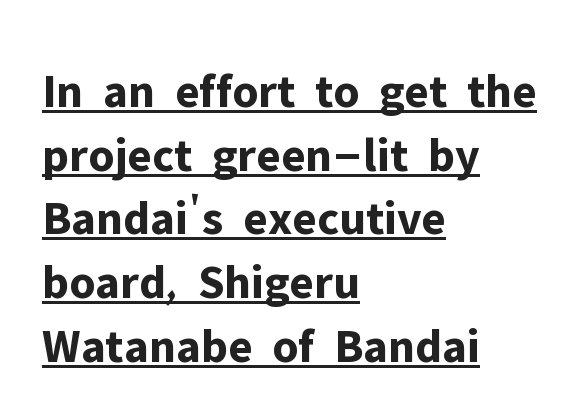
Tracking value appears to be zero — textbook default spacing. Heavy-handed strokes throughout: this text is bold. These lines are set flush left with a ragged right edge. Here the designer chose a conventional face with non-uniform glyph widths. The specimen reads as upright at a glance. Rows of type keep a routine distance in the vertical direction.
